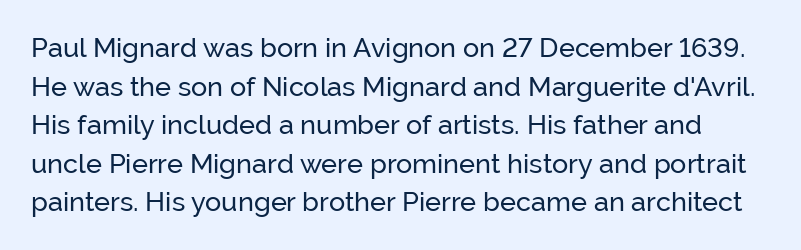
The image shows 27 px text type, upright; set normal line spacing (1.43x), normal letter spacing, not underlined.
